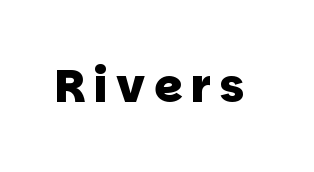
Every letter is thick-stroked: bold, no question. This is sans-serif lettering, the kind often seen on screens and signage. Proportional: the letters do not fall into vertical columns. Underlining? Definitely not there.
